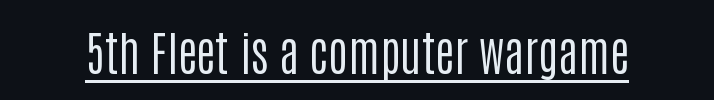
The axis of the letterforms is exactly vertical. The face used here is proportionally spaced, like ordinary book or web type. Between one letter and the next there's only the usual sliver of space. Underlined type. No letter is thick-stroked: the sample isn't bold.
